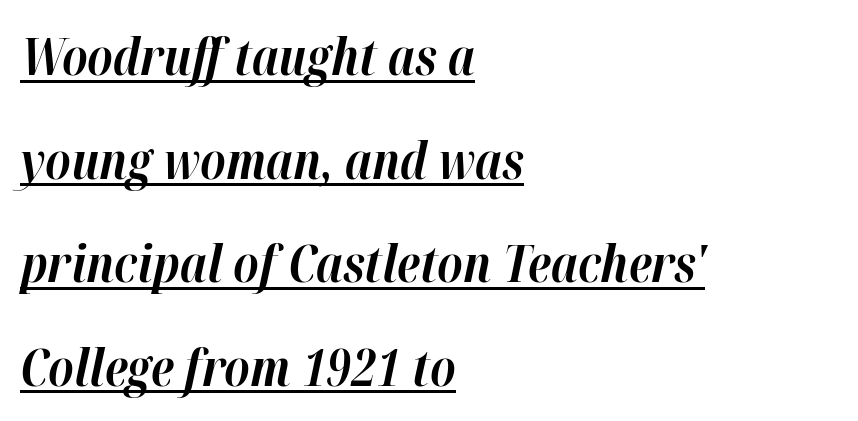
{"italic": "yes", "lean": "right", "slant_degrees": 12, "bold": "yes", "weight": "bold", "width": "normal", "stroke_contrast": "high", "x_height": "medium", "monospaced": "no", "underline": "yes", "align": "left", "line_spacing": "loose", "line_spacing_ratio": 2.03, "letter_spacing": "normal", "letter_spacing_em": 0.0, "glyph_px": 51}
